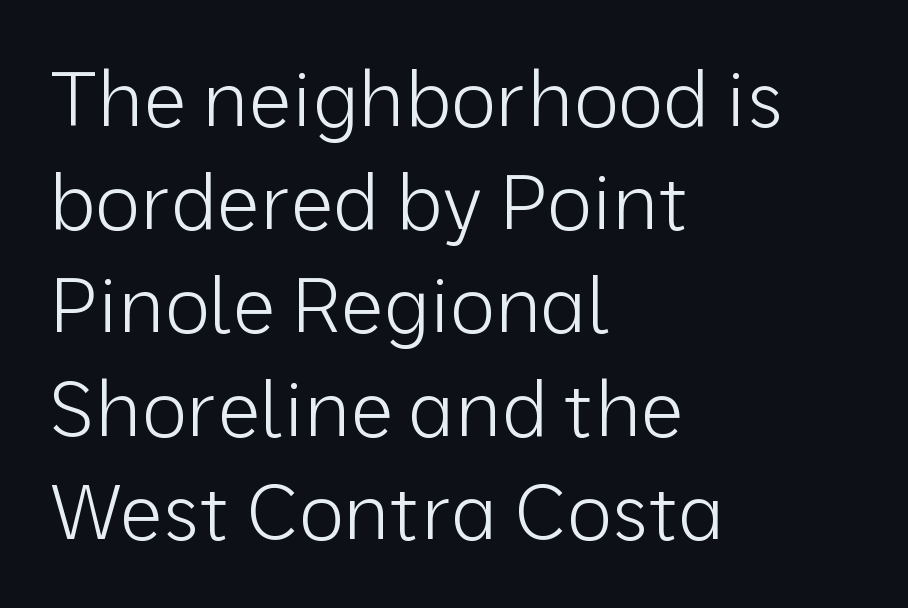
The image shows 77 px light sans-serif type, upright; set left-aligned, normal line spacing (1.34x), normal letter spacing, not underlined; low stroke contrast and a medium x-height.
